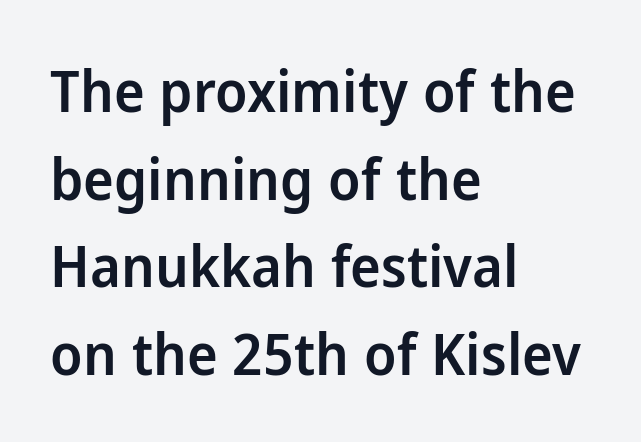
{"serif": "no", "italic": "no", "bold": "semi", "weight": "semibold", "width": "normal", "stroke_contrast": "low", "x_height": "medium", "monospaced": "no", "underline": "no", "align": "left", "line_spacing": "normal", "line_spacing_ratio": 1.51, "letter_spacing": "normal", "letter_spacing_em": 0.0, "glyph_px": 58}
